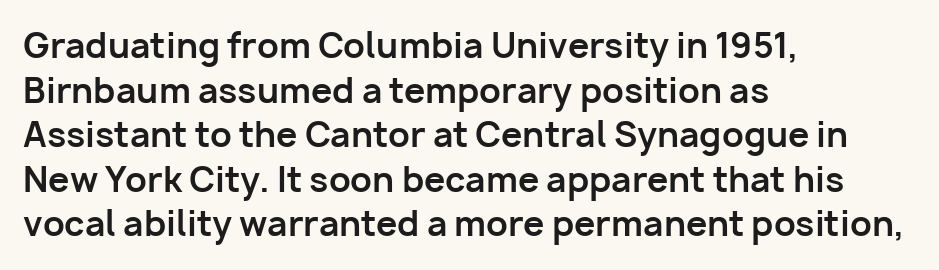
This rendering uses left alignment, leaving the right contour irregular. The line texture is even and compact thanks to regular tracking. You could not count columns in this text — the font is proportionally spaced. Caption: bold face, heavy strokes.
